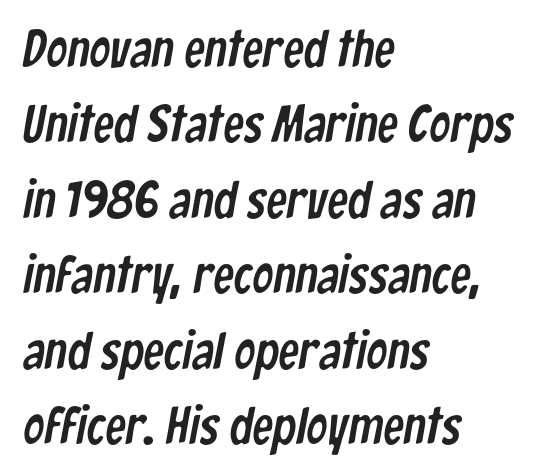
The image shows 52 px condensed sans-serif type; set left-aligned, normal line spacing (1.45x), normal letter spacing, not underlined; low stroke contrast and a medium x-height.
